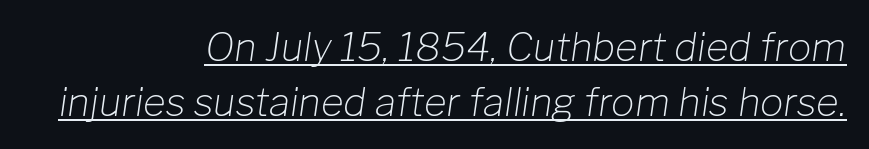
The rows are spaced the way most documents space them. You could call the tracking neutral — neither tight nor loose. Vertical stems look standard width or narrower in stroke. In terms of posture, this sample is oblique. Is this a fixed-width face? No — the glyphs have proportional, varying widths.
